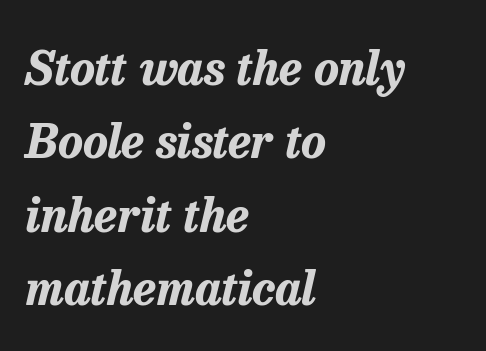
Q: Is the text bold? A: Yes.
Q: Is the text italic (slanted)? A: Yes, it leans right by about 13 degrees.
Q: Is the text underlined? A: No.
Q: How is the paragraph aligned? A: Left-aligned.
Q: Is the spacing between letters normal or unusually wide? A: Normal.
Q: Is the spacing between lines tight, normal or loose? A: Normal.
Q: Width (condensed, normal, or wide)? A: Normal.
Q: Stroke contrast? A: Low.
Q: x-height? A: Medium.
Q: Monospaced? A: No.
